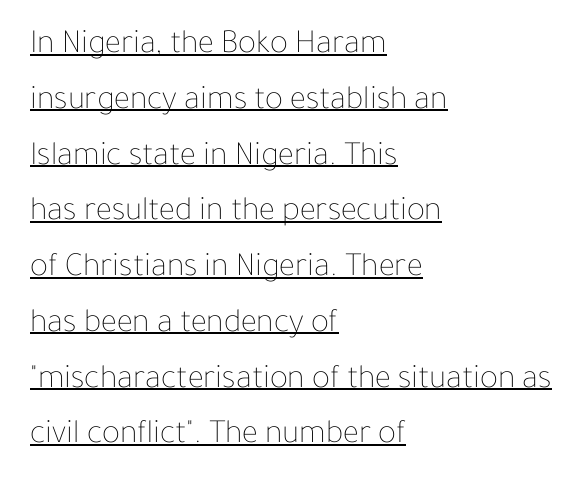
Q: Is the text bold? A: No.
Q: Is the text italic (slanted)? A: No, it is upright.
Q: Is the text underlined? A: Yes.
Q: How is the paragraph aligned? A: Left-aligned.
Q: Is the spacing between letters normal or unusually wide? A: Normal.
Q: Is the spacing between lines tight, normal or loose? A: Normal.
Q: Width (condensed, normal, or wide)? A: Normal.
Q: Stroke contrast? A: Low.
Q: x-height? A: Medium.
Q: Monospaced? A: No.
